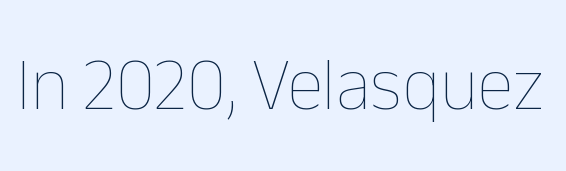
{"italic": "no", "bold": "no", "weight": "thin", "width": "normal", "stroke_contrast": "low", "x_height": "medium", "monospaced": "no", "underline": "no", "letter_spacing": "normal", "letter_spacing_em": 0.0, "glyph_px": 74}
